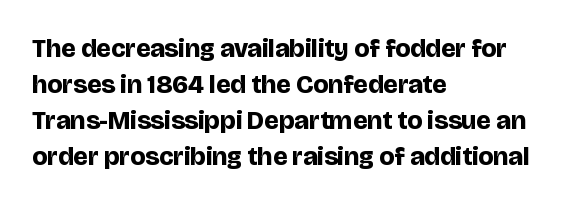
Weight: bold. Inter-character spacing is left at the font's built-in metrics. Check the space under the baseline: it is left empty. These lines sit exactly where default settings would place them. Compared with a centered layout, this one pins lines to the left instead.
